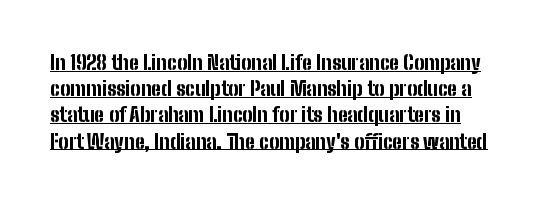
Q: Is the text bold? A: Yes.
Q: Is the text italic (slanted)? A: No, it is upright.
Q: Is the text underlined? A: Yes.
Q: Is the spacing between letters normal or unusually wide? A: Normal.
Q: Is the spacing between lines tight, normal or loose? A: Normal.
